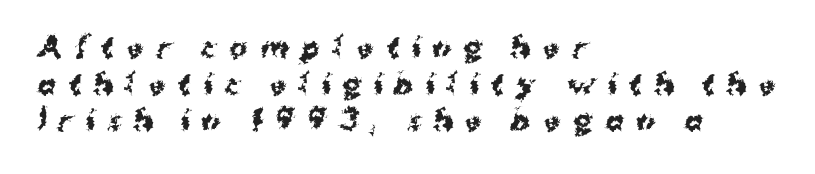
{"bold": "yes", "underline": "no", "align": "left", "line_spacing": "normal", "line_spacing_ratio": 1.36, "letter_spacing": "wide", "letter_spacing_em": 0.47, "glyph_px": 27}
